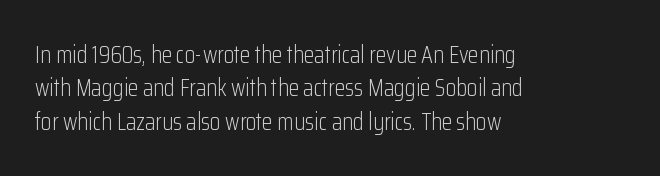
Q: Is the text bold? A: No.
Q: Is the text italic (slanted)? A: No, it is upright.
Q: Is the text underlined? A: No.
Q: How is the paragraph aligned? A: Left-aligned.
Q: Is the spacing between letters normal or unusually wide? A: Normal.
Q: Is the spacing between lines tight, normal or loose? A: Normal.
